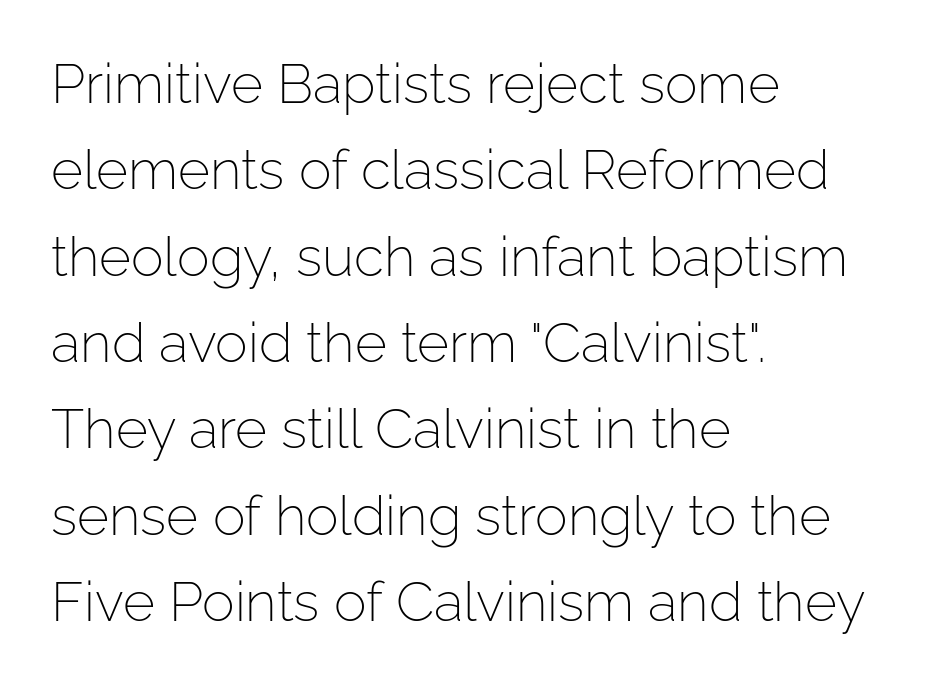
The image shows 55 px light sans-serif type, upright; set left-aligned, normal line spacing (1.57x), normal letter spacing, not underlined; low stroke contrast and a medium x-height.
